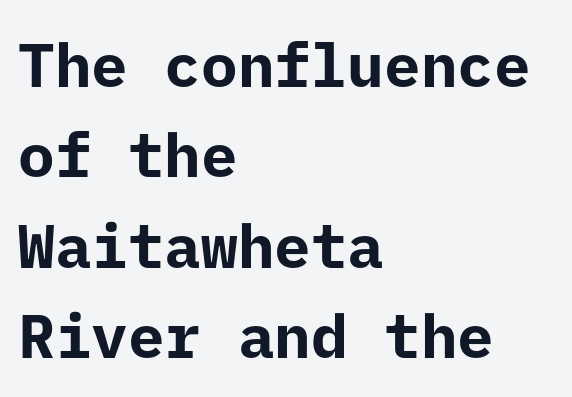
{"serif": "no", "italic": "no", "bold": "yes", "weight": "bold", "width": "normal", "stroke_contrast": "low", "x_height": "medium", "underline": "no", "align": "left", "line_spacing": "normal", "line_spacing_ratio": 1.48, "letter_spacing": "normal", "letter_spacing_em": 0.0, "glyph_px": 61}
